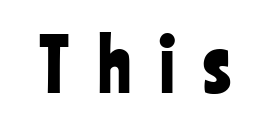
{"serif": "no", "italic": "no", "width": "condensed", "stroke_contrast": "low", "x_height": "medium", "monospaced": "no", "underline": "no", "letter_spacing": "wide", "letter_spacing_em": 0.4, "glyph_px": 72}
